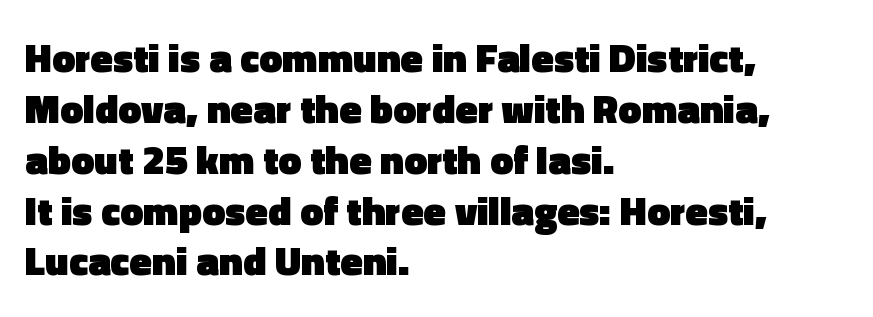
{"serif": "no", "italic": "no", "bold": "yes", "weight": "heavy", "width": "normal", "x_height": "medium", "monospaced": "no", "underline": "no", "align": "left", "line_spacing_ratio": 1.24, "letter_spacing": "normal", "letter_spacing_em": 0.0, "glyph_px": 41}
